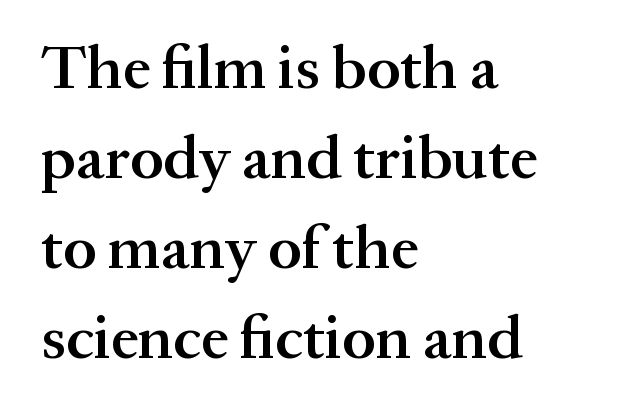
{"serif": "yes", "italic": "no", "bold": "semi", "weight": "semibold", "width": "normal", "stroke_contrast": "medium", "x_height": "medium", "monospaced": "no", "underline": "no", "align": "left", "line_spacing": "normal", "line_spacing_ratio": 1.45, "letter_spacing": "normal", "letter_spacing_em": 0.0, "glyph_px": 62}
